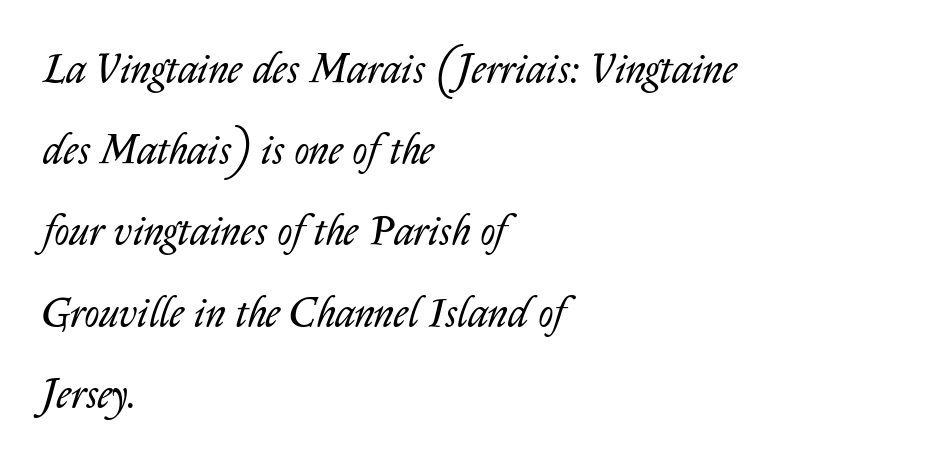
Italic: yes, the glyphs are oblique. Unbolded letterforms with no extra heft. Each word holds together tightly as a unit, with standard inter-letter gaps. How would I describe the line gaps? Wide and relaxed.
